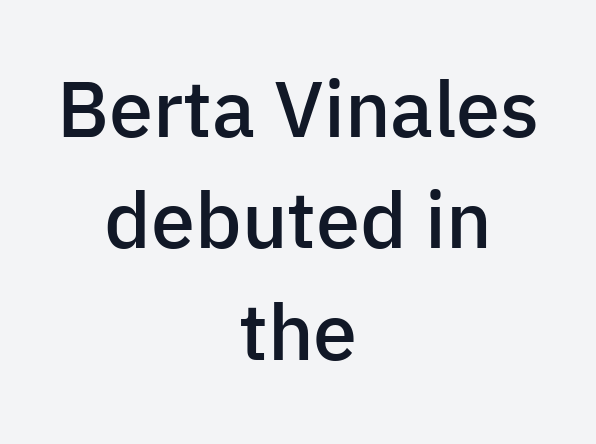
A typesetter would call this proportional, since set widths differ per character. You can tell from the bare stems that sans-serif type was used. Centered paragraph, ragged on both sides. Tracking value appears to be zero — textbook default spacing.
